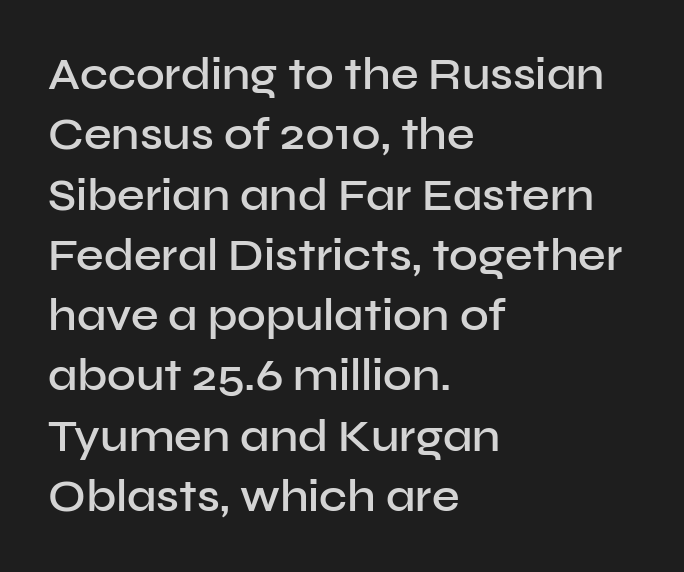
Q: Is the text bold? A: Semi-bold.
Q: Is the text italic (slanted)? A: No, it is upright.
Q: Is the typeface a serif or a sans-serif typeface? A: Sans-serif.
Q: Is the text underlined? A: No.
Q: How is the paragraph aligned? A: Left-aligned.
Q: Is the spacing between letters normal or unusually wide? A: Normal.
Q: Is the spacing between lines tight, normal or loose? A: Normal.
Q: Width (condensed, normal, or wide)? A: Normal.
Q: Stroke contrast? A: Low.
Q: x-height? A: Medium.
Q: Monospaced? A: No.
